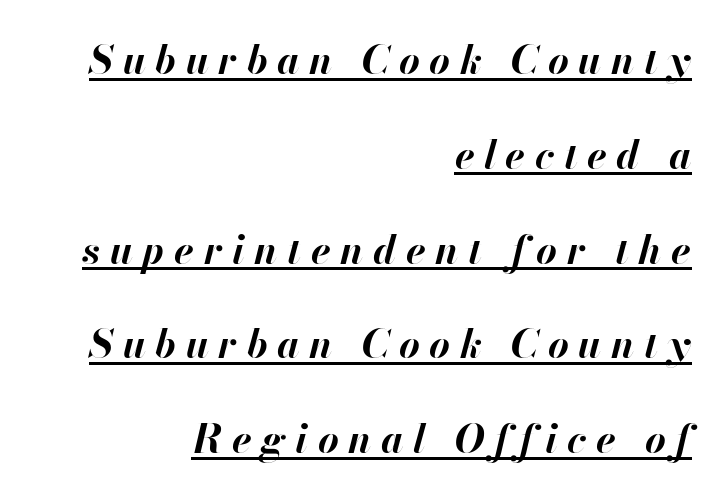
The image shows 40 px bold type, italic (leaning right); set right-aligned, loose line spacing (2.37x), unusually wide letter spacing (+0.24 em), underlined; high stroke contrast and a small x-height.
